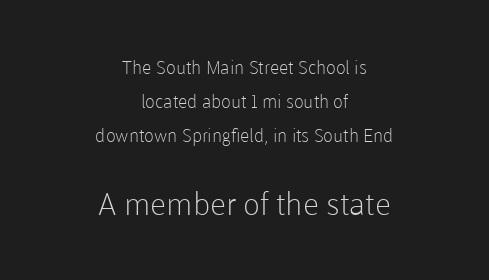
{"serif": "no", "italic": "no", "bold": "no", "weight": "light", "width": "normal", "stroke_contrast": "low", "x_height": "medium", "monospaced": "no", "underline": "no", "align": "center", "line_spacing": "loose", "line_spacing_ratio": 1.9, "letter_spacing": "normal", "letter_spacing_em": 0.0, "larger_block": "second", "size_ratio": 1.72, "glyph_px": 31}
